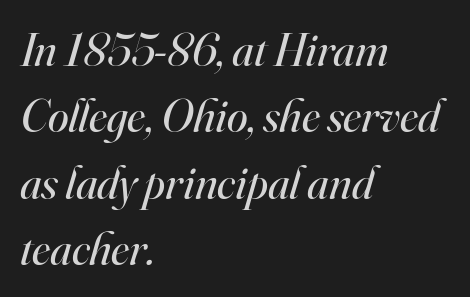
{"serif": "yes", "italic": "yes", "lean": "right", "slant_degrees": 16, "bold": "no", "weight": "regular", "width": "normal", "stroke_contrast": "high", "x_height": "small", "monospaced": "no", "underline": "no", "align": "left", "line_spacing": "normal", "line_spacing_ratio": 1.41, "letter_spacing": "normal", "letter_spacing_em": 0.0, "glyph_px": 47}
